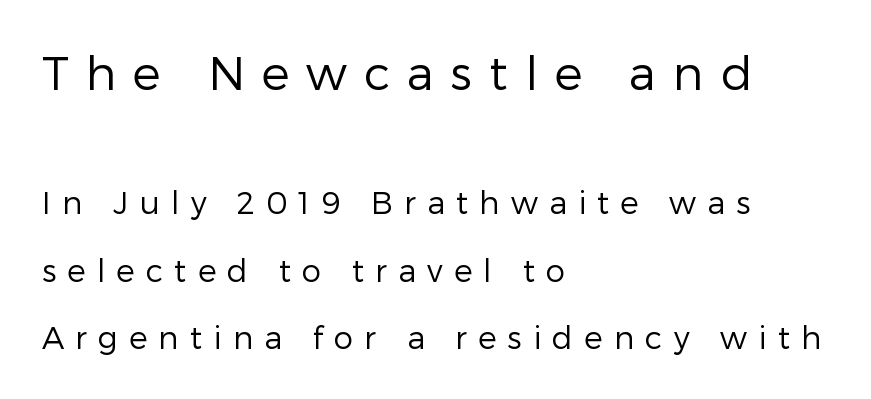
Posture: straight, roman, zero tilt. The gap between lines stays unmarked. Typeset ragged right — the left edge is the straight one. Does extra space separate the letters? Yes, quite a lot of it.
